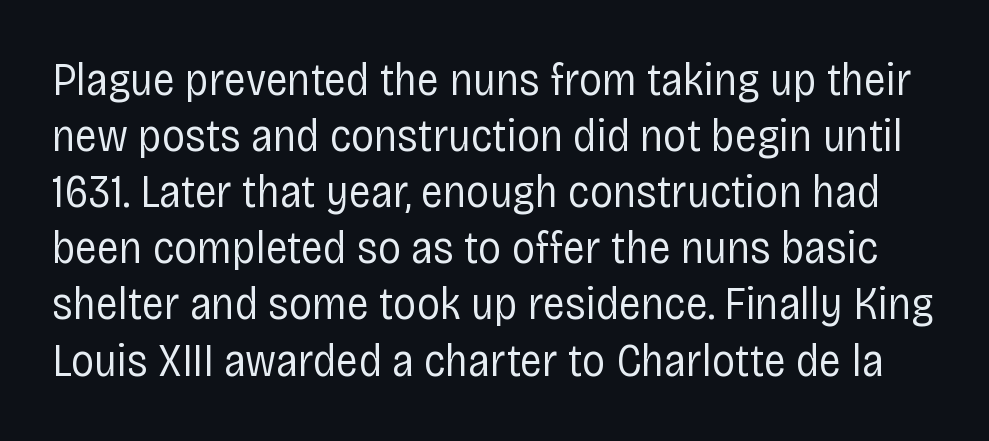
{"serif": "no", "italic": "no", "bold": "no", "weight": "regular", "width": "condensed", "stroke_contrast": "low", "x_height": "large", "monospaced": "no", "underline": "no", "line_spacing_ratio": 1.22, "letter_spacing": "normal", "letter_spacing_em": 0.0, "glyph_px": 46}
